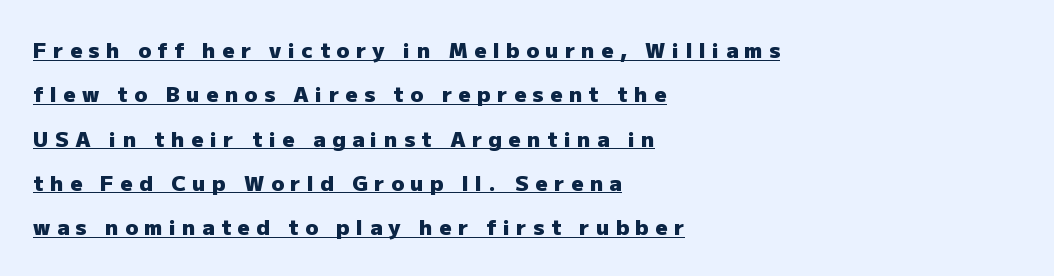
Strokes here are thick enough to call this a true bold. Notice how a bar underscores the lettering throughout. The face used here is rendered with a markedly widened letterfit. Teacher's note: observe the even left margin — that is flush-left alignment. Does the lettering tilt? It doesn't — this is upright.
